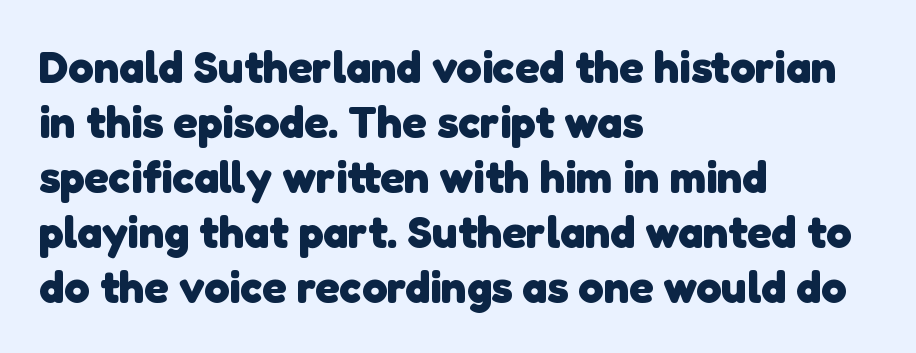
{"serif": "no", "bold": "yes", "weight": "heavy", "width": "normal", "stroke_contrast": "low", "x_height": "medium", "monospaced": "no", "underline": "no", "align": "left", "line_spacing_ratio": 1.22, "letter_spacing": "normal", "letter_spacing_em": 0.0, "glyph_px": 45}
